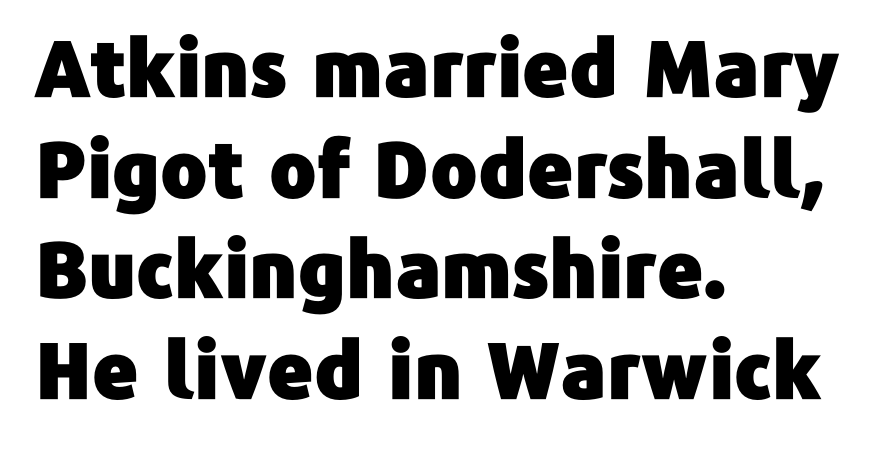
The rendering uses natural spacing where letterforms have individual widths. This sample is left-justified, so line endings fall wherever the words run out. The lines sit at an ordinary, default distance from one another. Default kerning and tracking; the words read as compact shapes. The font's upright variant was chosen for this text.
